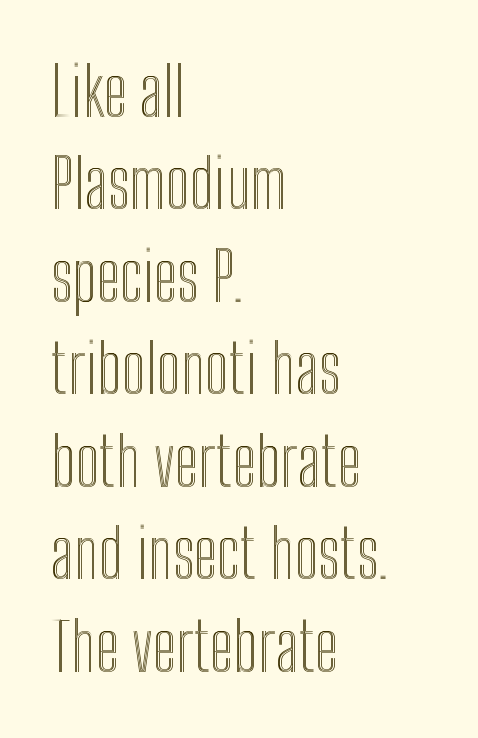
{"italic": "no", "width": "condensed", "x_height": "medium", "monospaced": "no", "underline": "no", "align": "left", "line_spacing": "normal", "line_spacing_ratio": 1.38, "letter_spacing": "normal", "letter_spacing_em": 0.0, "glyph_px": 67}
